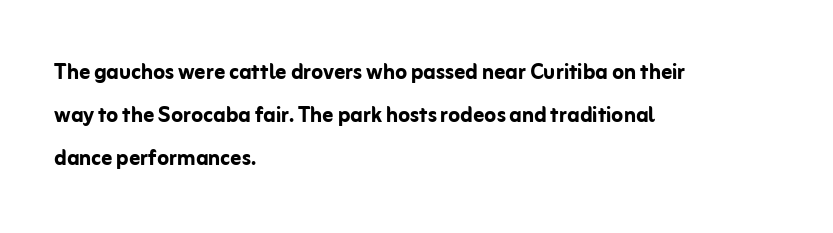
{"italic": "no", "bold": "yes", "underline": "no", "align": "left", "line_spacing": "normal", "line_spacing_ratio": 1.59, "letter_spacing": "normal", "letter_spacing_em": 0.0, "glyph_px": 27}
